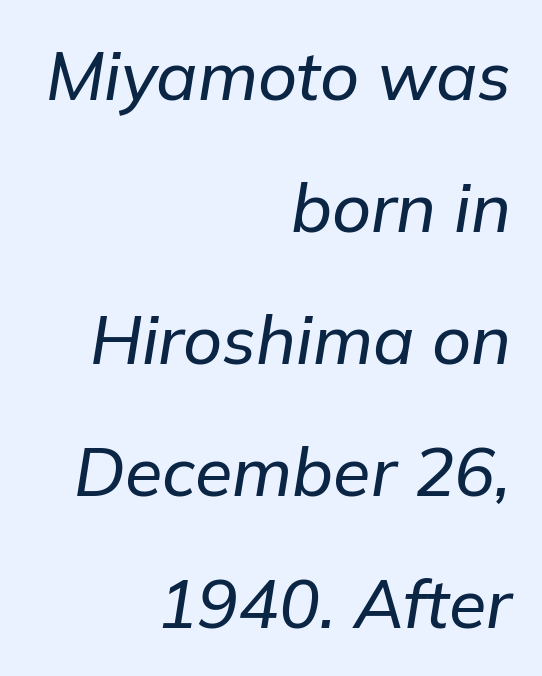
Q: Is the text italic (slanted)? A: Yes, it leans right by about 9 degrees.
Q: Is the text underlined? A: No.
Q: How is the paragraph aligned? A: Right-aligned.
Q: Is the spacing between letters normal or unusually wide? A: Normal.
Q: Is the spacing between lines tight, normal or loose? A: Loose.
Q: Width (condensed, normal, or wide)? A: Normal.
Q: Stroke contrast? A: Low.
Q: x-height? A: Medium.
Q: Monospaced? A: No.
